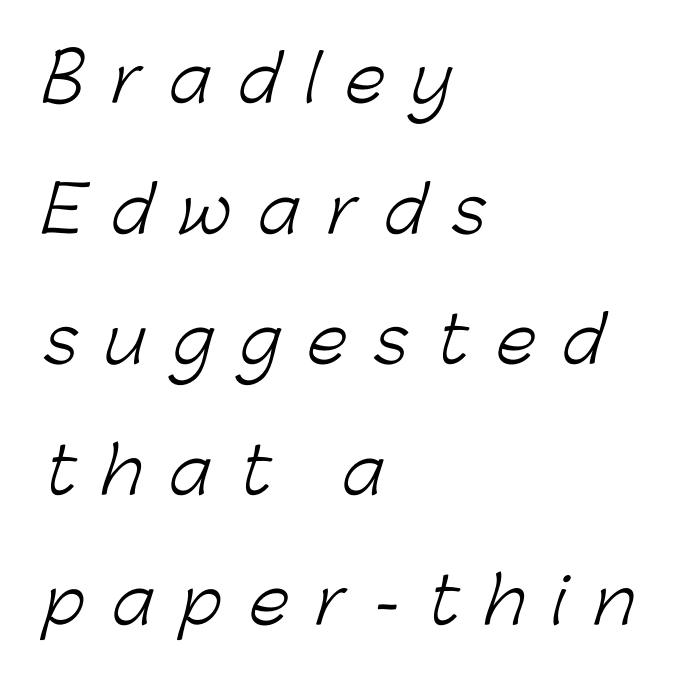
The image shows 64 px light sans-serif type; set left-aligned, loose line spacing (2.04x), unusually wide letter spacing (+0.43 em), not underlined; low stroke contrast and a medium x-height.
